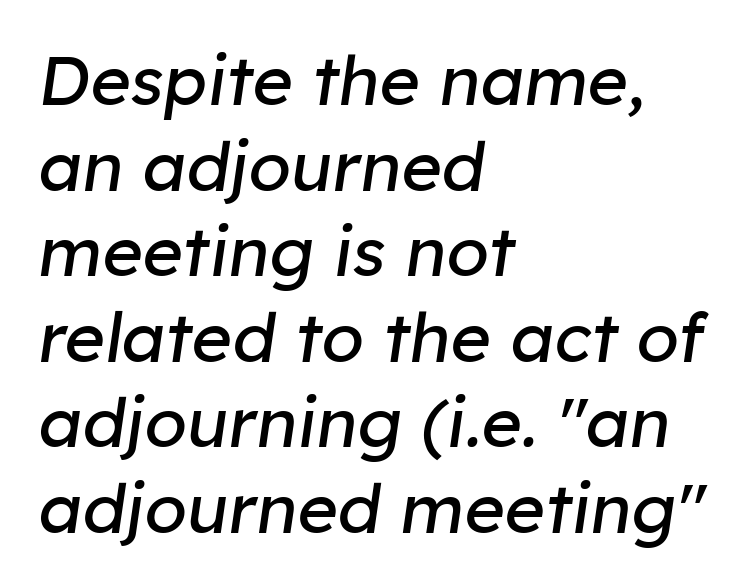
Left-aligned paragraph, ragged on the right. The words here are not underlined. The typography opts for an oblique posture over an upright one. Is this a fixed-width face? No — the glyphs have proportional, varying widths.
